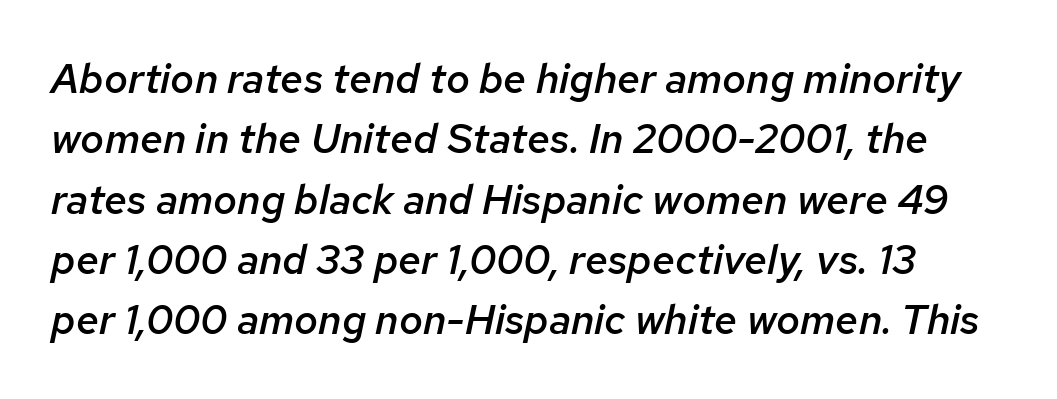
A typesetter would call this proportional, since set widths differ per character. When letters slant like this, we call the style italic. The designer left line spacing at the default. Is the type bold? Partly — it's a semibold, heavier than regular but not fully bold. A typesetter would call this zero additional tracking. Lines of text with bare space underneath.
